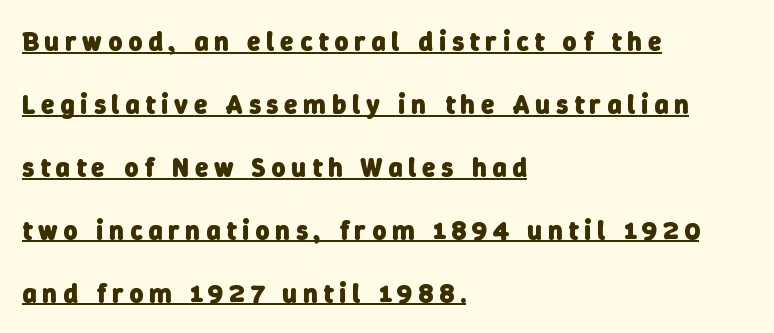
The image shows 27 px bold type; set left-aligned, loose line spacing (2.33x), unusually wide letter spacing (+0.22 em), underlined.
